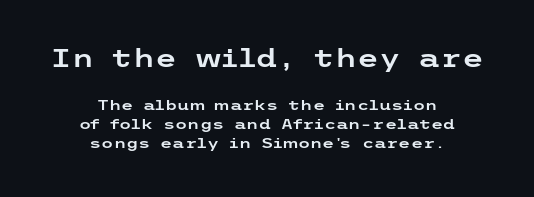
{"italic": "no", "underline": "no", "align": "center", "line_spacing": "normal", "line_spacing_ratio": 1.34, "letter_spacing": "normal", "letter_spacing_em": 0.0, "larger_block": "first", "size_ratio": 1.79, "glyph_px": 25}
